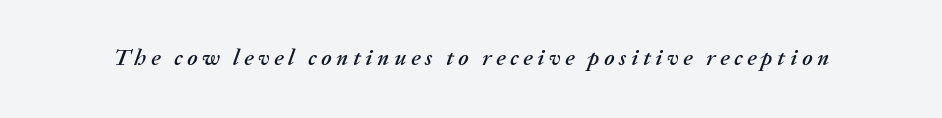
Q: Is the text italic (slanted)? A: Yes, it leans right by about 20 degrees.
Q: Is the text underlined? A: No.
Q: Is the spacing between letters normal or unusually wide? A: Unusually wide.
